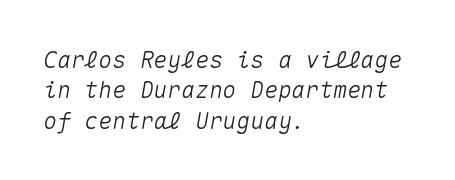
Q: Is the text italic (slanted)? A: Yes, it leans right by about 10 degrees.
Q: Is the text underlined? A: No.
Q: How is the paragraph aligned? A: Left-aligned.
Q: Is the spacing between letters normal or unusually wide? A: Normal.
Q: Is the spacing between lines tight, normal or loose? A: Normal.
